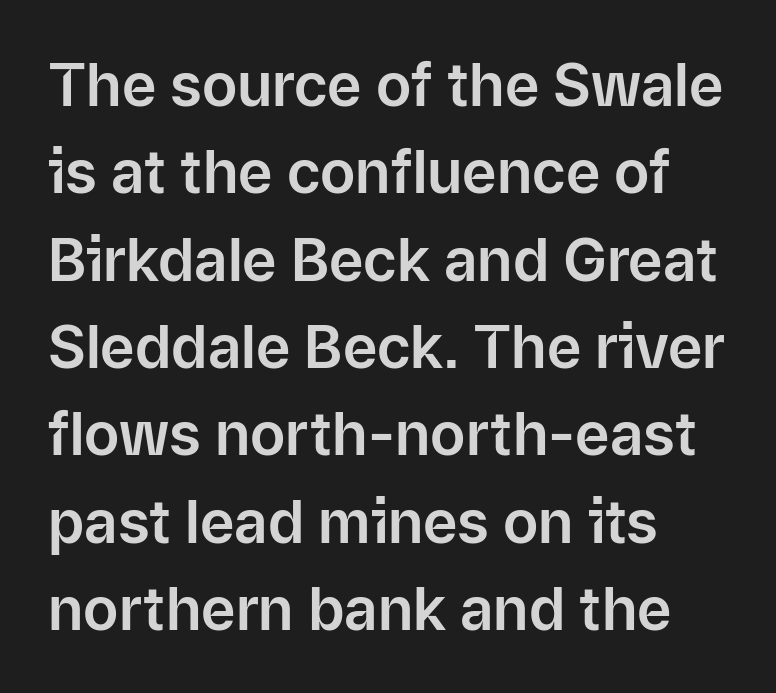
This sample uses an upright cut, with every glyph sitting square on the baseline. The rows are spaced the way most documents space them. Which margin do the lines hug? The left one — the right edge is uneven. The passage shown is not underscored anywhere. The type is set solid horizontally, with unmodified tracking.
